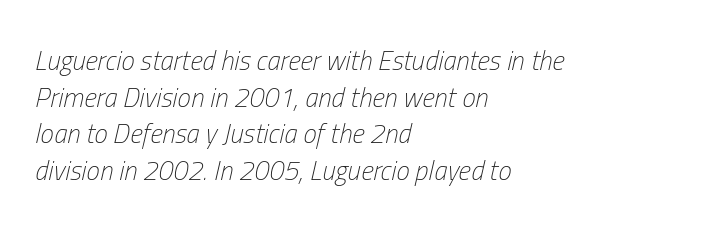
The image shows 27 px text type, italic (leaning right); set left-aligned, normal line spacing (1.36x), normal letter spacing, not underlined.
